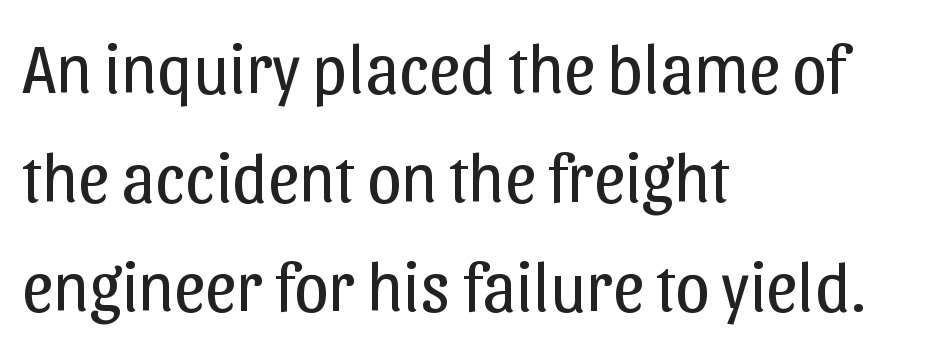
The image shows 69 px regular-weight sans-serif type, upright; set left-aligned, normal line spacing (1.58x), normal letter spacing, not underlined; low stroke contrast and a medium x-height.
